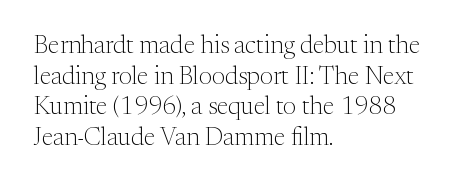
Q: Is the text bold? A: No.
Q: Is the text italic (slanted)? A: No, it is upright.
Q: Is the text underlined? A: No.
Q: How is the paragraph aligned? A: Left-aligned.
Q: Is the spacing between letters normal or unusually wide? A: Normal.
